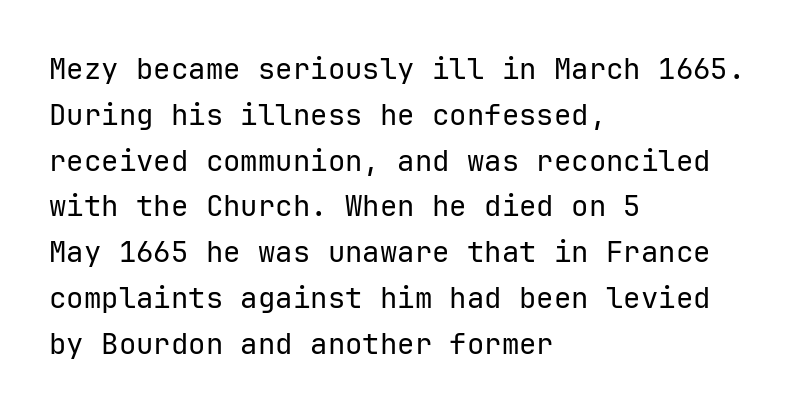
Notice how descenders clear the ascenders below comfortably — that's standard leading. The typesetter chose a ragged-right arrangement here. The rendering uses typewriter-style spacing with identical character cells. In terms of letterspacing, this is plain default setting.
